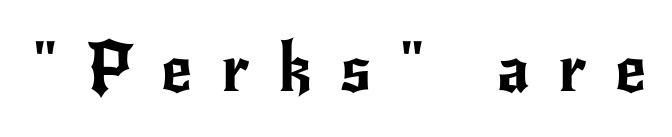
{"serif": "no", "italic": "no", "width": "normal", "stroke_contrast": "low", "x_height": "small", "monospaced": "no", "underline": "no", "letter_spacing": "wide", "letter_spacing_em": 0.42, "glyph_px": 68}
